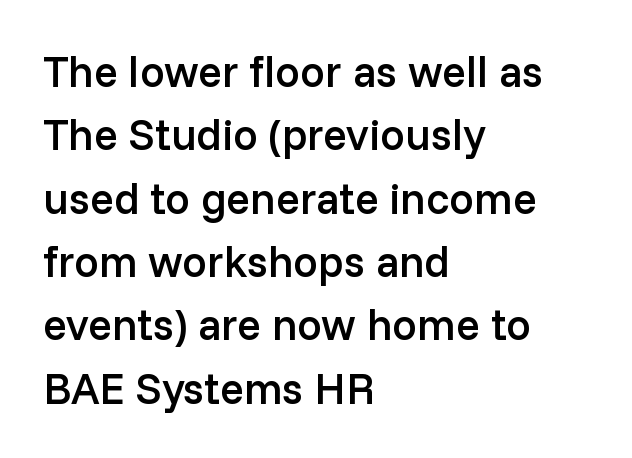
Q: Is the text bold? A: Semi-bold.
Q: Is the text italic (slanted)? A: No, it is upright.
Q: Is the typeface a serif or a sans-serif typeface? A: Sans-serif.
Q: Is the text underlined? A: No.
Q: How is the paragraph aligned? A: Left-aligned.
Q: Is the spacing between letters normal or unusually wide? A: Normal.
Q: Is the spacing between lines tight, normal or loose? A: Normal.
Q: Width (condensed, normal, or wide)? A: Normal.
Q: Stroke contrast? A: Low.
Q: x-height? A: Medium.
Q: Monospaced? A: No.
